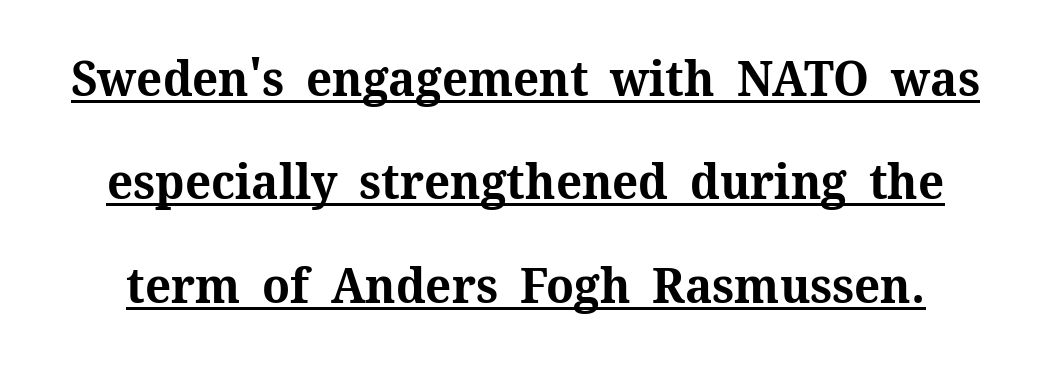
Q: Is the text bold? A: Yes.
Q: Is the text italic (slanted)? A: No, it is upright.
Q: Is the typeface a serif or a sans-serif typeface? A: Serif.
Q: Is the text underlined? A: Yes.
Q: Is the spacing between letters normal or unusually wide? A: Normal.
Q: Is the spacing between lines tight, normal or loose? A: Loose.
Q: Width (condensed, normal, or wide)? A: Normal.
Q: Stroke contrast? A: Medium.
Q: x-height? A: Medium.
Q: Monospaced? A: No.
